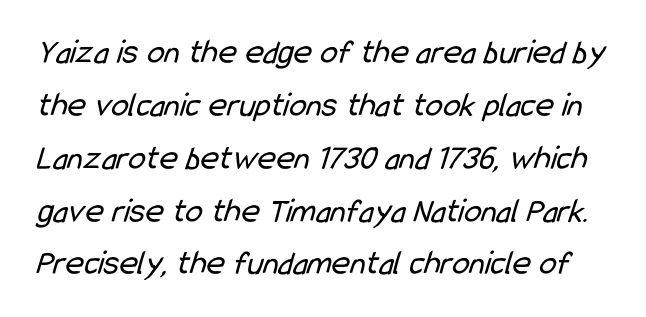
Caption: face not bold, strokes unweighted. The area under the type is left untouched. You could not count columns in this text — the font is proportionally spaced. Type style note: lacks serifs. The lines sit at an ordinary, default distance from one another.
